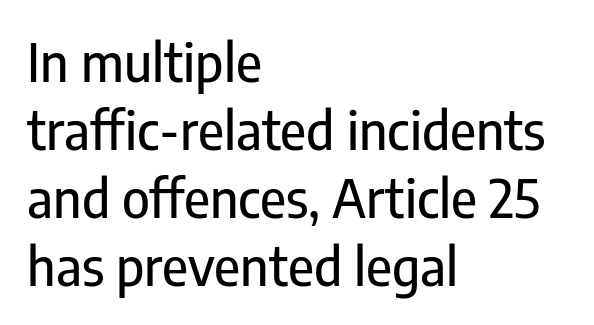
Q: Is the text italic (slanted)? A: No, it is upright.
Q: Is the typeface a serif or a sans-serif typeface? A: Sans-serif.
Q: Is the text underlined? A: No.
Q: How is the paragraph aligned? A: Left-aligned.
Q: Is the spacing between letters normal or unusually wide? A: Normal.
Q: Is the spacing between lines tight, normal or loose? A: Normal.
Q: Width (condensed, normal, or wide)? A: Condensed.
Q: Stroke contrast? A: Low.
Q: x-height? A: Medium.
Q: Monospaced? A: No.
